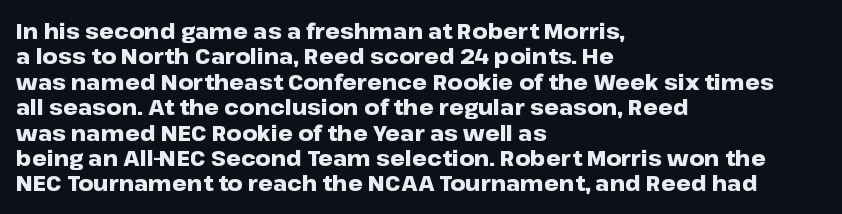
The gaps between neighbouring characters are ordinary and unremarkable. Heavy, bold letterforms. Posture: straight, roman, zero tilt. Caption: multi-line text, flush left, ragged right. Clear beneath every line of the passage.
